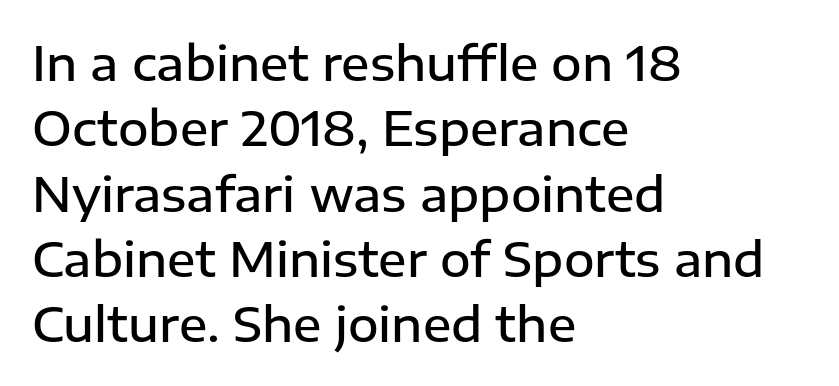
The image shows 47 px semibold sans-serif type, upright; set left-aligned, normal line spacing (1.39x), normal letter spacing, not underlined; low stroke contrast and a medium x-height.
